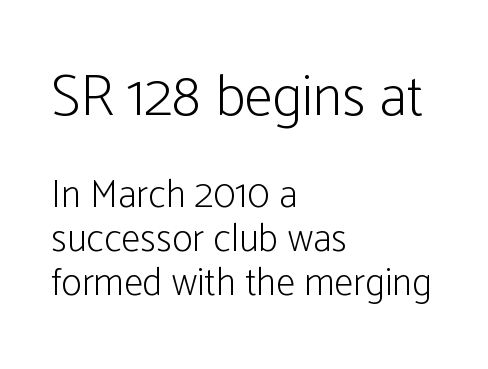
Q: Is the text bold? A: No.
Q: Is the text italic (slanted)? A: No, it is upright.
Q: Is the typeface a serif or a sans-serif typeface? A: Sans-serif.
Q: Is the text underlined? A: No.
Q: How is the paragraph aligned? A: Left-aligned.
Q: Is the spacing between letters normal or unusually wide? A: Normal.
Q: Is the spacing between lines tight, normal or loose? A: Tight.
Q: Which block of text is set in a larger size, the first (top) or the second (bottom)? A: The first (top) one.
Q: Width (condensed, normal, or wide)? A: Condensed.
Q: Stroke contrast? A: Low.
Q: x-height? A: Medium.
Q: Monospaced? A: No.
